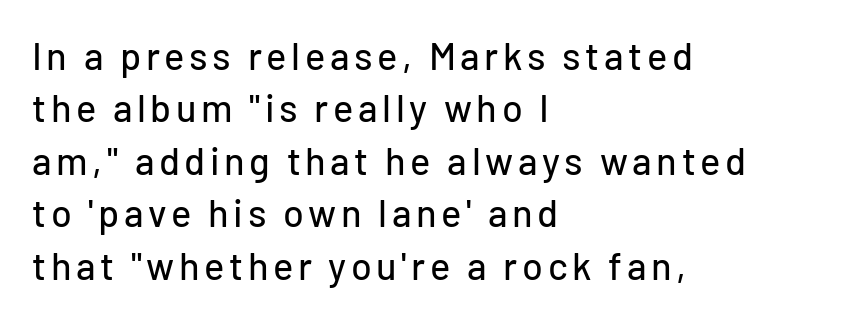
The image shows 38 px sans-serif type, upright; set left-aligned, normal line spacing (1.38x), not underlined; low stroke contrast and a medium x-height.
